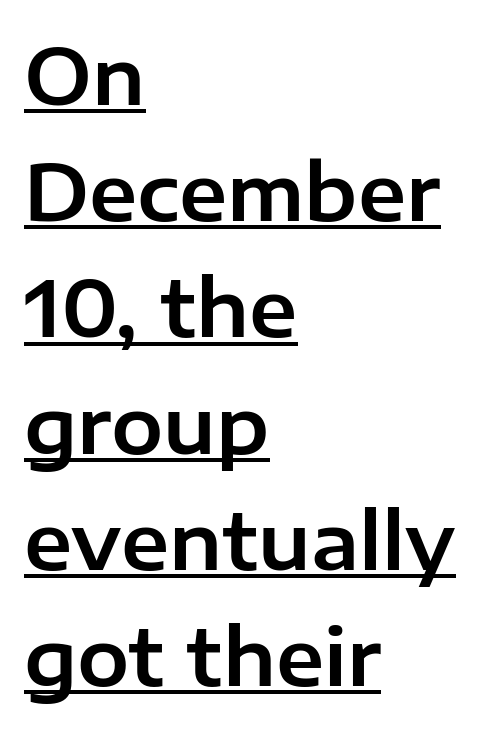
Upright lettering throughout. Inter-character spacing is left at the font's built-in metrics. Note the varied advance widths — an 'i' is clearly narrower than an 'm'. Caption: multi-line text, flush left, ragged right.
